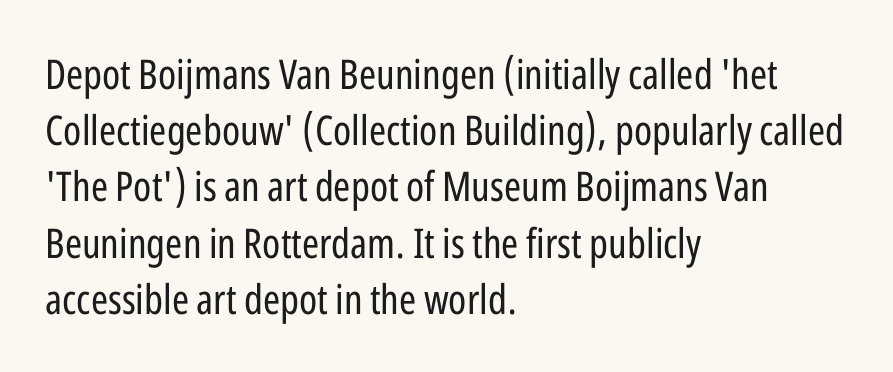
Weight class: somewhere from thin through regular. Look at the tracking — it's just the regular setting, nothing added. Only glyphs here, with clear space below each row. Font category for this specimen: sans-serif. Italic? Not at all — the glyphs are vertical.
